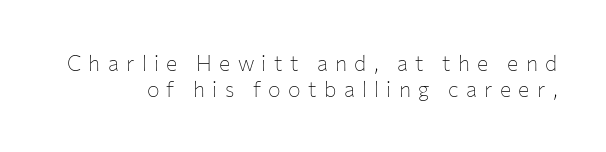
{"italic": "no", "bold": "no", "underline": "no", "line_spacing_ratio": 1.24, "letter_spacing": "wide", "letter_spacing_em": 0.35, "glyph_px": 21}
